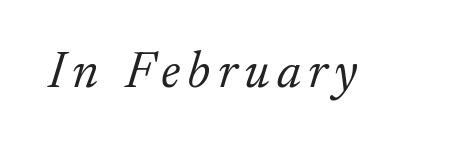
The image shows 52 px light serif type, italic (leaning right); set not underlined; low stroke contrast and a small x-height.
